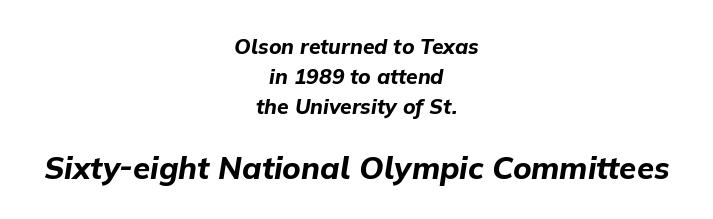
{"italic": "yes", "lean": "right", "slant_degrees": 9, "bold": "yes", "weight": "bold", "width": "normal", "stroke_contrast": "low", "x_height": "medium", "monospaced": "no", "underline": "no", "align": "center", "line_spacing": "normal", "line_spacing_ratio": 1.43, "letter_spacing": "normal", "letter_spacing_em": 0.0, "larger_block": "second", "size_ratio": 1.48, "glyph_px": 31}
